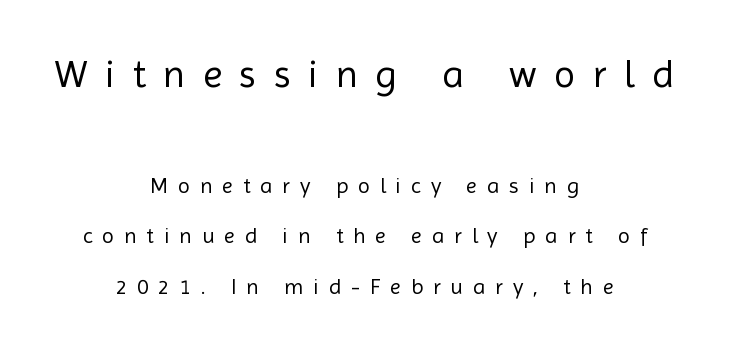
{"serif": "no", "italic": "no", "bold": "no", "weight": "regular", "width": "normal", "x_height": "medium", "monospaced": "no", "underline": "no", "align": "center", "line_spacing": "loose", "line_spacing_ratio": 2.3, "letter_spacing": "wide", "letter_spacing_em": 0.45, "larger_block": "first", "size_ratio": 1.77, "glyph_px": 39}
